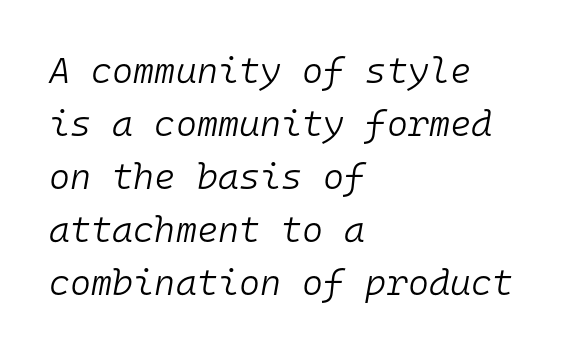
Q: Is the text bold? A: No.
Q: Is the text italic (slanted)? A: Yes, it leans right by about 10 degrees.
Q: Is the text underlined? A: No.
Q: How is the paragraph aligned? A: Left-aligned.
Q: Is the spacing between letters normal or unusually wide? A: Normal.
Q: Is the spacing between lines tight, normal or loose? A: Normal.
Q: Width (condensed, normal, or wide)? A: Normal.
Q: Stroke contrast? A: Low.
Q: x-height? A: Medium.
Q: Monospaced? A: Yes.
